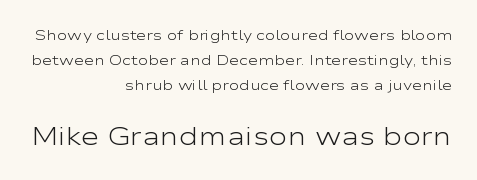
Q: Is the text bold? A: No.
Q: Is the text italic (slanted)? A: No, it is upright.
Q: Is the text underlined? A: No.
Q: How is the paragraph aligned? A: Right-aligned.
Q: Is the spacing between letters normal or unusually wide? A: Normal.
Q: Which block of text is set in a larger size, the first (top) or the second (bottom)? A: The second (bottom) one.
